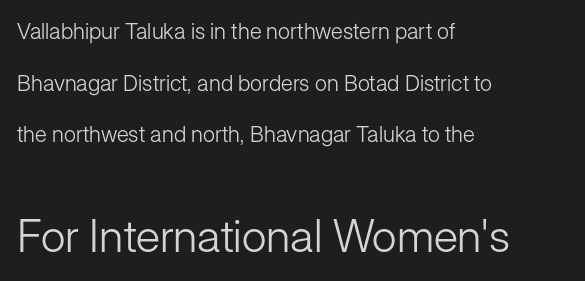
The type family on display is of the sans-serif kind. The passage shown is not bold in any degree. This rendering uses left alignment, leaving the right contour irregular. Here the glyphs are tracked normally, forming tight word shapes. The lines are spread far apart with generous leading.
